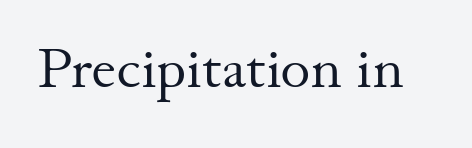
The image shows 57 px regular-weight serif type, upright; set normal letter spacing, not underlined; medium stroke contrast and a small x-height.
